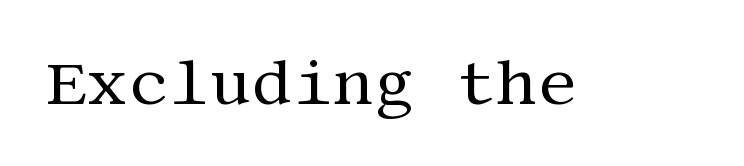
The image shows 64 px regular-weight serif type, upright; set normal letter spacing, not underlined; medium stroke contrast and a large x-height.
